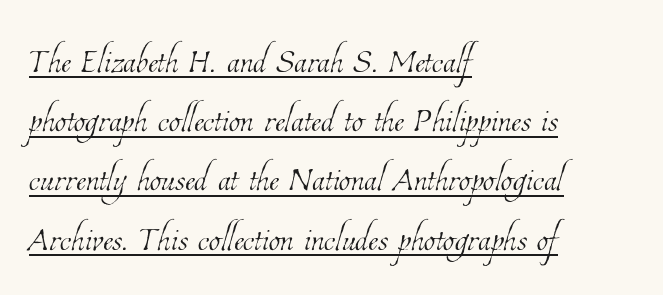
The image shows 47 px thin, condensed type; set left-aligned, normal line spacing (1.26x), normal letter spacing, underlined; low stroke contrast and a medium x-height.
